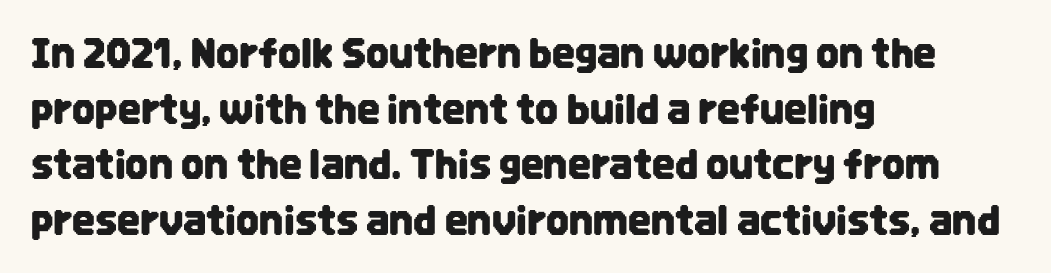
Each new line begins a customary step beneath the previous one. Every row of glyphs begins at an identical x-position on the left. To sum up the face: it is a sans, with no serifs. Varying glyph widths throughout — classic text-font behaviour. Has an underline been added? It has not. Ascenders rise straight up at ninety degrees.
